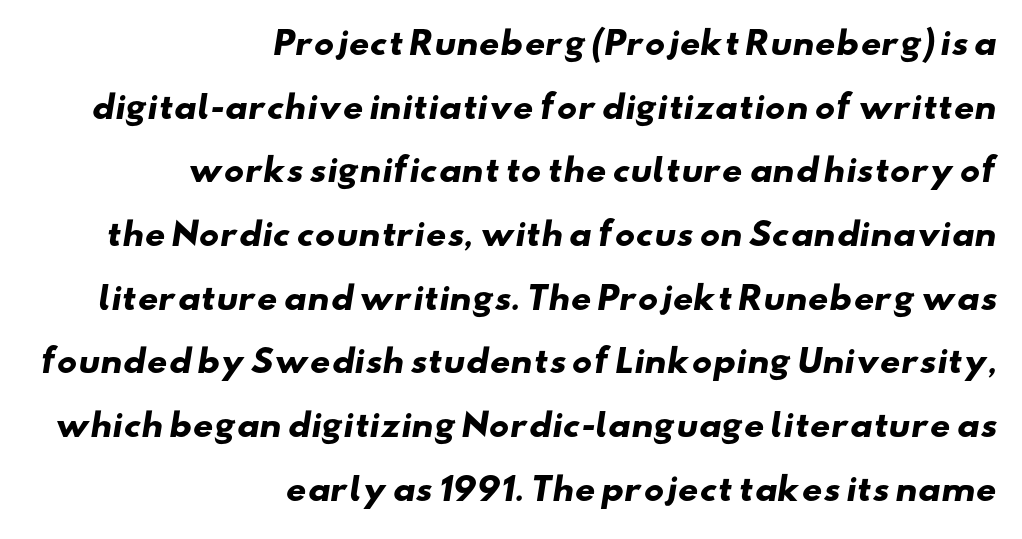
{"serif": "no", "bold": "yes", "weight": "heavy", "width": "wide", "stroke_contrast": "low", "x_height": "small", "monospaced": "no", "underline": "no", "align": "right", "line_spacing": "loose", "line_spacing_ratio": 1.99, "letter_spacing": "normal", "letter_spacing_em": 0.0, "glyph_px": 32}
